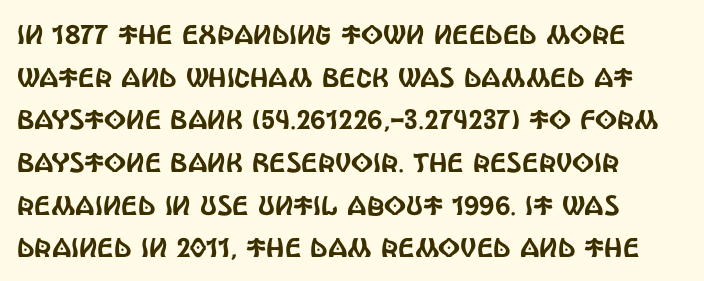
The image shows 27 px text type, upright; set left-aligned, normal line spacing (1.58x), normal letter spacing, not underlined.
